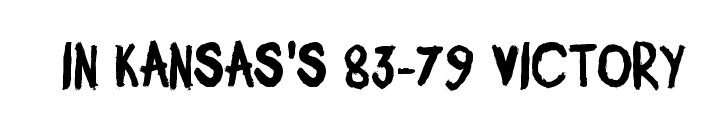
Q: Is the typeface a serif or a sans-serif typeface? A: Sans-serif.
Q: Is the text underlined? A: No.
Q: Is the spacing between letters normal or unusually wide? A: Normal.
Q: Width (condensed, normal, or wide)? A: Condensed.
Q: Stroke contrast? A: Low.
Q: x-height? A: Large.
Q: Monospaced? A: No.
